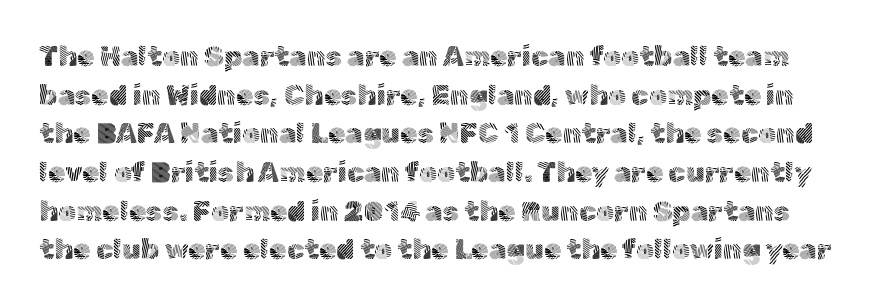
Q: Is the text bold? A: No.
Q: Is the text italic (slanted)? A: No, it is upright.
Q: Is the typeface a serif or a sans-serif typeface? A: Sans-serif.
Q: Is the text underlined? A: No.
Q: Is the spacing between letters normal or unusually wide? A: Normal.
Q: Is the spacing between lines tight, normal or loose? A: Normal.
Q: Width (condensed, normal, or wide)? A: Normal.
Q: x-height? A: Medium.
Q: Monospaced? A: No.
